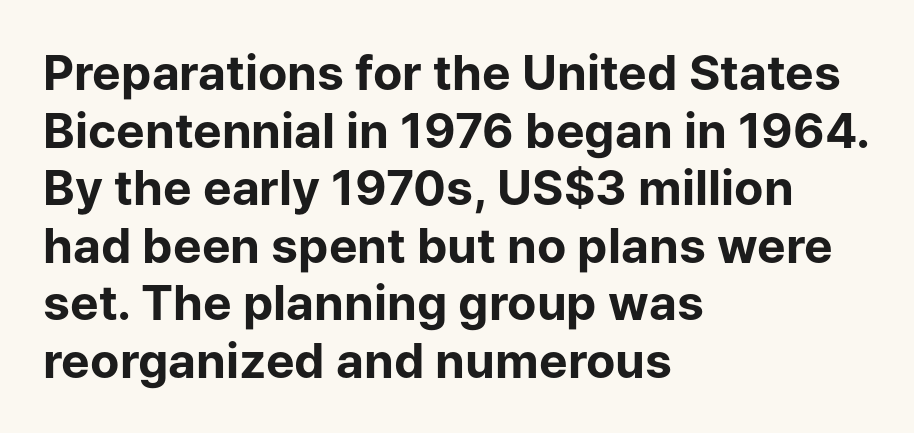
Looks like regular typesetting: each glyph gets only the width it needs. These lines stack with their left ends in a neat column. In terms of letterform style, serifs are entirely absent. Any mark beneath the type? The region is blank.
